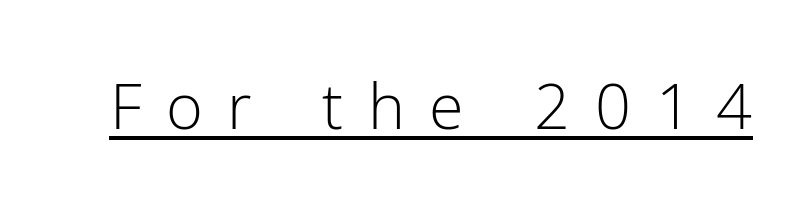
Q: Is the text bold? A: No.
Q: Is the text italic (slanted)? A: No, it is upright.
Q: Is the typeface a serif or a sans-serif typeface? A: Sans-serif.
Q: Is the text underlined? A: Yes.
Q: Is the spacing between letters normal or unusually wide? A: Unusually wide.
Q: Width (condensed, normal, or wide)? A: Normal.
Q: Stroke contrast? A: Low.
Q: x-height? A: Medium.
Q: Monospaced? A: No.
